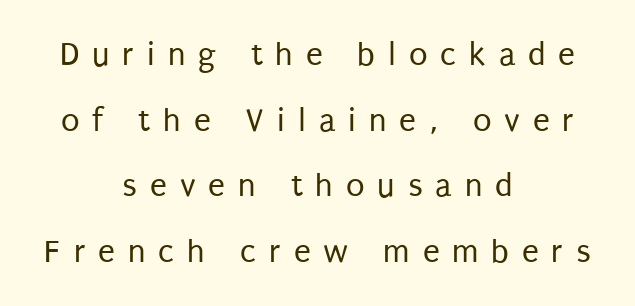
Compared with typical paragraphs, the rows here are farther apart. Every row of glyphs is offset so its center matches the block's center. Rendered with straight, roman letterforms. Anything drawn beneath the words? Only blank space. Substantial extra tracking has been applied to these lines. Think of a printed novel: that variable character pitch is what you see here.
